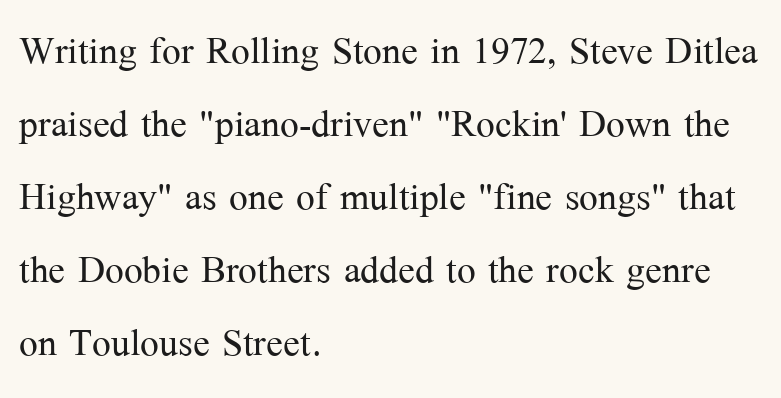
Q: Is the text bold? A: No.
Q: Is the text italic (slanted)? A: No, it is upright.
Q: Is the typeface a serif or a sans-serif typeface? A: Serif.
Q: Is the text underlined? A: No.
Q: How is the paragraph aligned? A: Left-aligned.
Q: Is the spacing between letters normal or unusually wide? A: Normal.
Q: Is the spacing between lines tight, normal or loose? A: Normal.
Q: Width (condensed, normal, or wide)? A: Normal.
Q: Stroke contrast? A: Medium.
Q: x-height? A: Medium.
Q: Monospaced? A: No.
